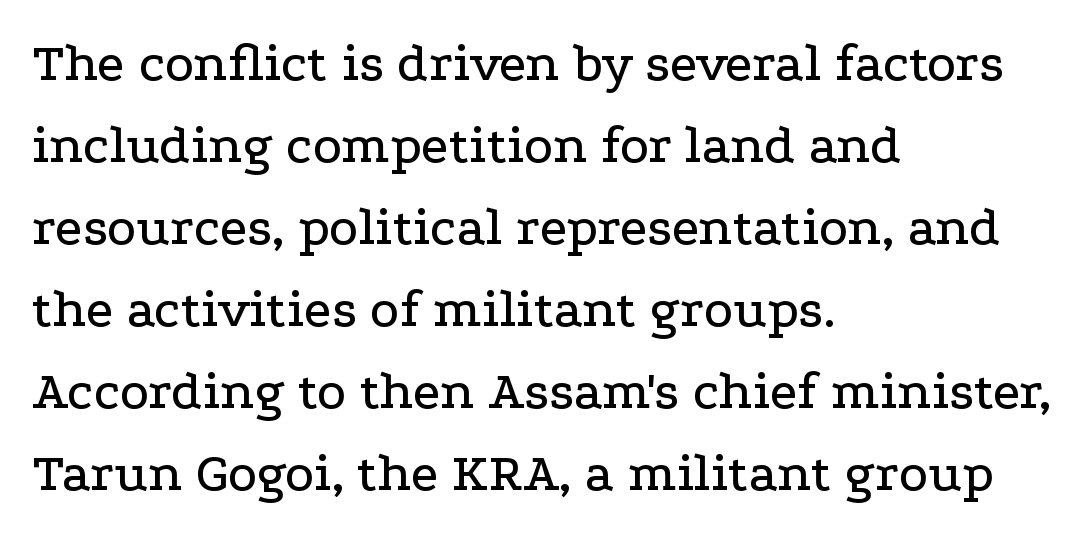
Designer's note — italics off, roman on. Any mark beneath the type? The region is blank. The rag falls on the right side of this text block. The text was rendered using a seriffed face with decorative stroke endings. Looks like regular typesetting: each glyph gets only the width it needs. A typesetter would call this zero additional tracking.
